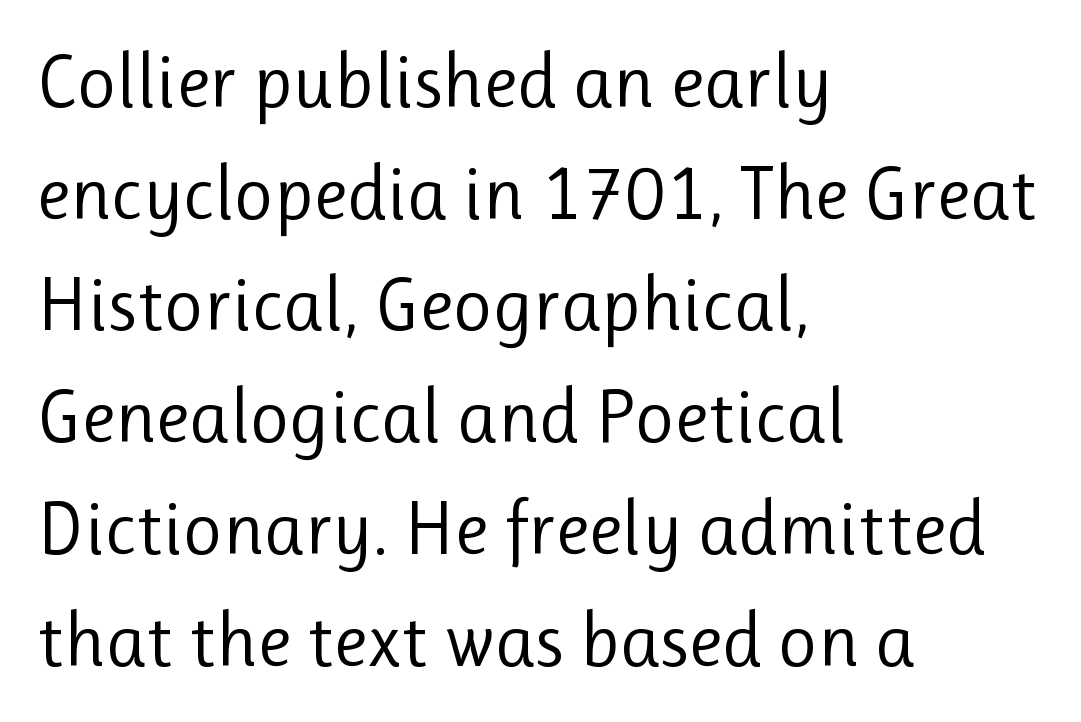
Descenders hang freely into open space. Font category for this specimen: sans-serif. The passage shown has conventional tracking throughout. Line beginnings align vertically; line endings do not.
